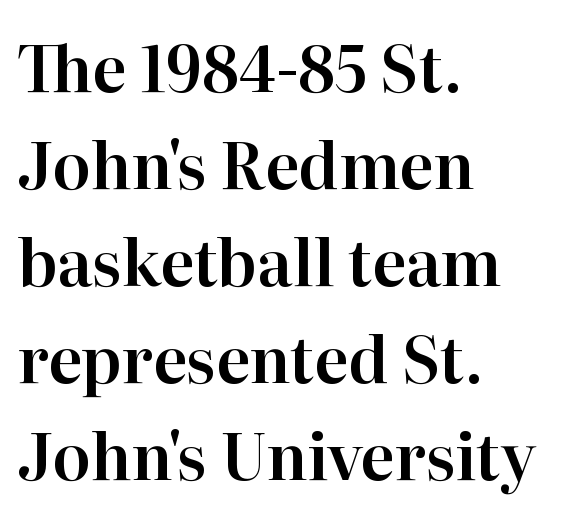
{"serif": "yes", "italic": "no", "width": "normal", "stroke_contrast": "high", "x_height": "medium", "monospaced": "no", "underline": "no", "align": "left", "line_spacing": "normal", "line_spacing_ratio": 1.54, "letter_spacing": "normal", "letter_spacing_em": 0.0, "glyph_px": 63}
